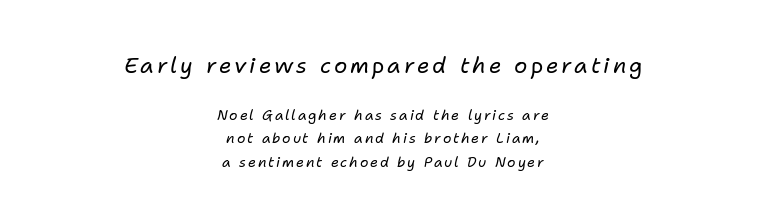
{"italic": "yes", "lean": "right", "slant_degrees": 11, "bold": "no", "underline": "no", "align": "center", "line_spacing": "normal", "line_spacing_ratio": 1.68, "larger_block": "first", "size_ratio": 1.57, "glyph_px": 22}
